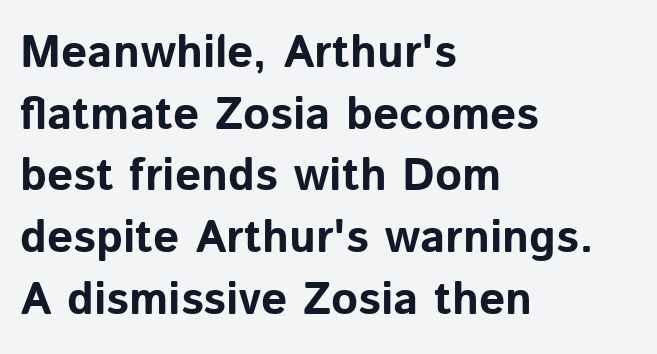
Quick note: underline off. This block has exactly the height ordinary leading produces. The font is running at its bold setting. Leftover space on each line is placed entirely after the last word. Proportional: the letters do not fall into vertical columns.
